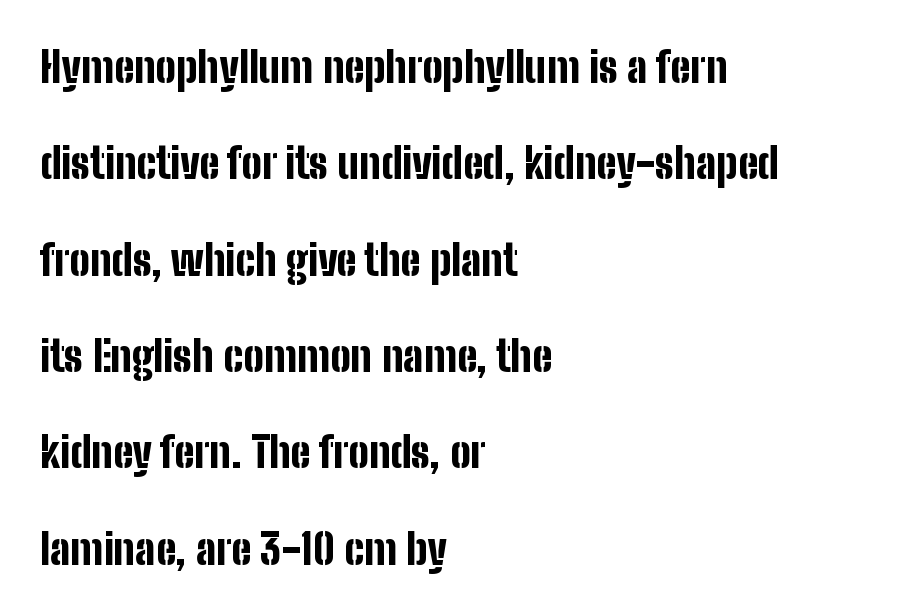
The letters stand straight up with perfectly vertical stems. To sum up the face: it is a sans, with no serifs. Every row of glyphs begins at an identical x-position on the left. Each letter keeps its own natural width here, so spacing adapts to shape. How heavy is the stroke? Heavy — this is a bold.
